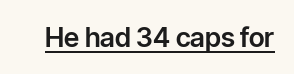
In terms of letterspacing, this is plain default setting. Ascenders rise straight up at ninety degrees. Underline: present.
